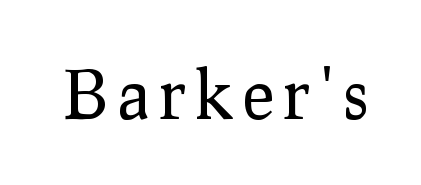
The image shows 66 px regular-weight serif type, upright; set not underlined; low stroke contrast and a medium x-height.
